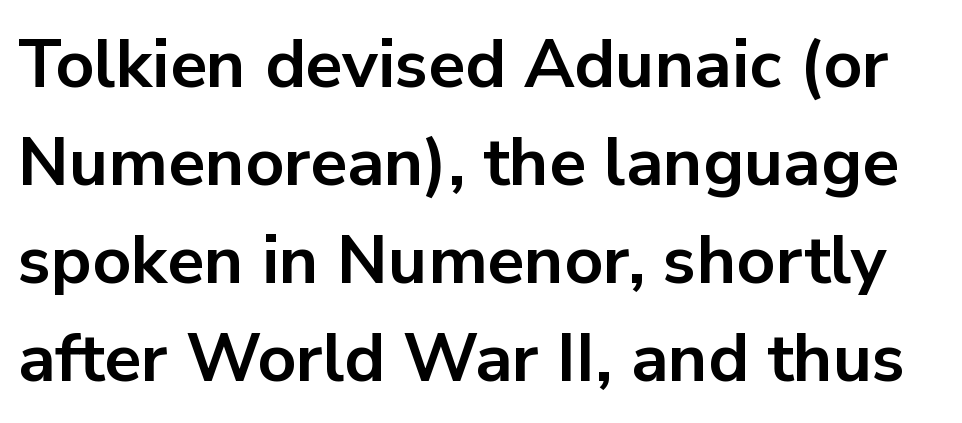
The image shows 68 px bold sans-serif type, upright; set normal line spacing (1.44x), normal letter spacing, not underlined; low stroke contrast and a medium x-height.
